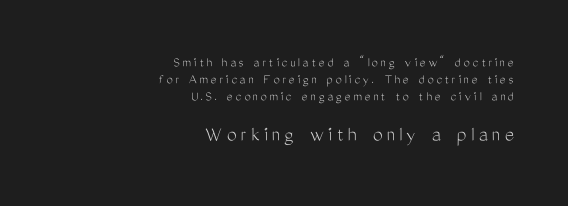
The image shows 22 px text type, upright; set right-aligned, line spacing 1.22x, not underlined; the second (bottom) block is 1.57x larger.
